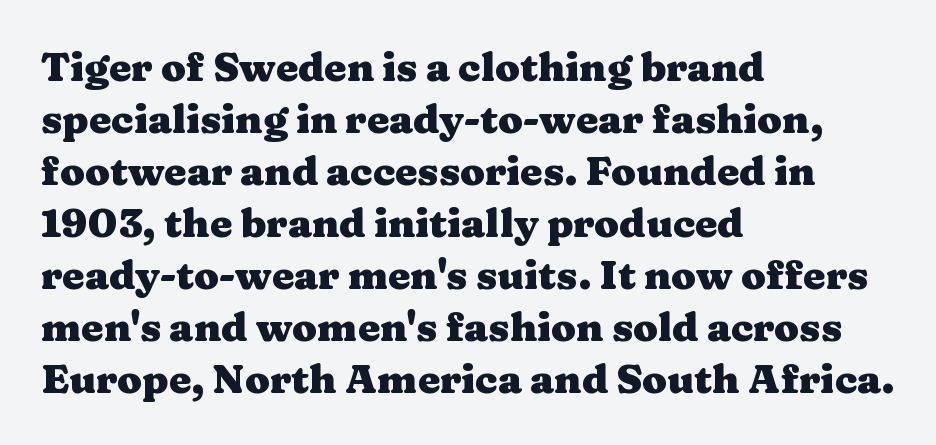
{"serif": "yes", "italic": "no", "bold": "yes", "weight": "heavy", "width": "wide", "stroke_contrast": "medium", "x_height": "medium", "monospaced": "no", "underline": "no", "align": "left", "line_spacing": "normal", "line_spacing_ratio": 1.3, "letter_spacing": "normal", "letter_spacing_em": 0.0, "glyph_px": 40}
